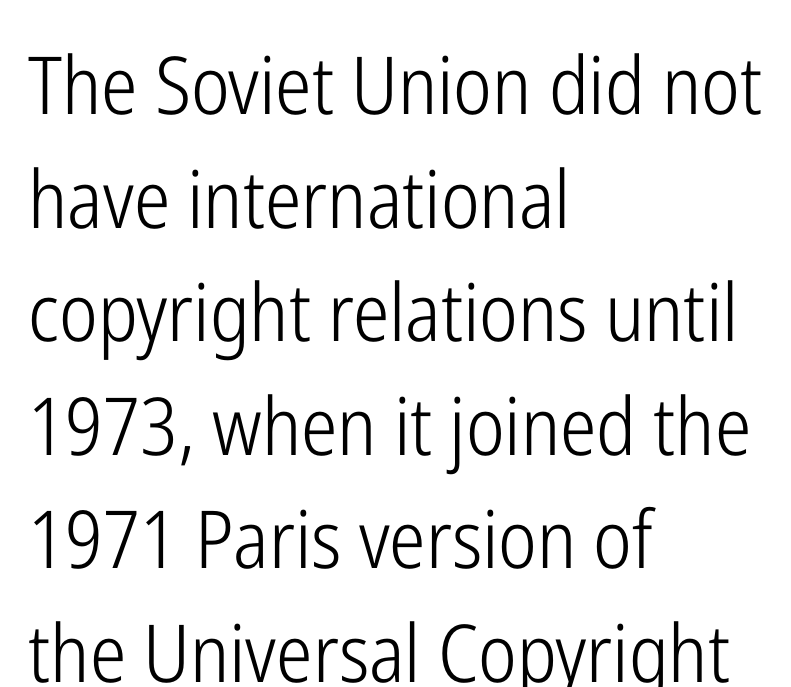
Q: Is the text bold? A: No.
Q: Is the text italic (slanted)? A: No, it is upright.
Q: Is the typeface a serif or a sans-serif typeface? A: Sans-serif.
Q: Is the text underlined? A: No.
Q: How is the paragraph aligned? A: Left-aligned.
Q: Is the spacing between letters normal or unusually wide? A: Normal.
Q: Is the spacing between lines tight, normal or loose? A: Normal.
Q: Width (condensed, normal, or wide)? A: Condensed.
Q: Stroke contrast? A: Low.
Q: x-height? A: Medium.
Q: Monospaced? A: No.
